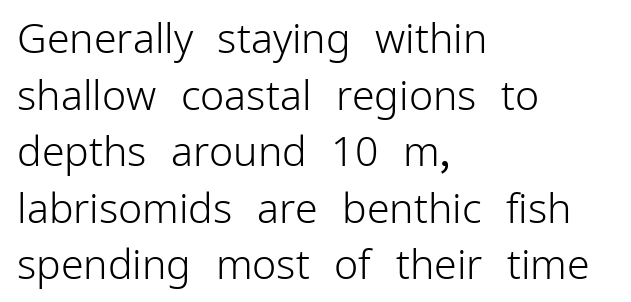
{"serif": "no", "italic": "no", "bold": "no", "weight": "light", "width": "normal", "stroke_contrast": "low", "x_height": "medium", "monospaced": "no", "underline": "no", "align": "left", "line_spacing": "normal", "line_spacing_ratio": 1.38, "letter_spacing": "normal", "letter_spacing_em": 0.0, "glyph_px": 41}
